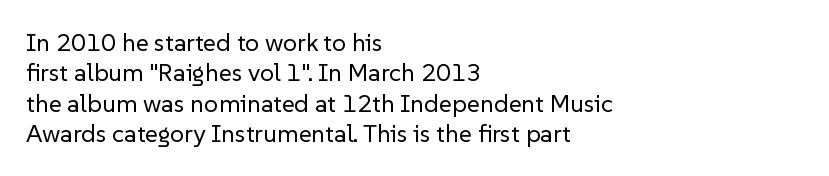
The image shows 25 px text type, upright; set left-aligned, line spacing 1.22x, normal letter spacing, not underlined.
